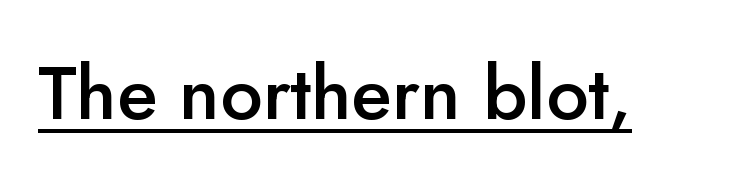
The image shows 75 px semibold sans-serif type, upright; set normal letter spacing, underlined; low stroke contrast and a small x-height.
